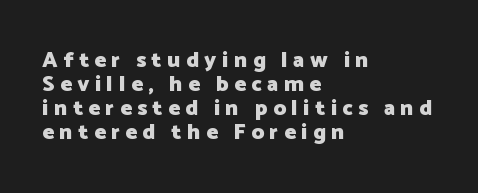
The image shows 22 px bold type, upright; set left-aligned, tight line spacing (1.09x), unusually wide letter spacing (+0.25 em), not underlined.
